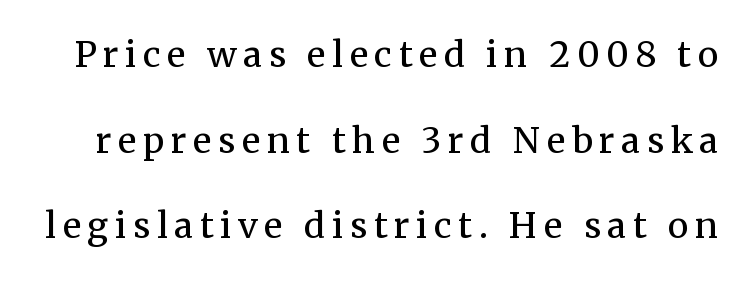
This sample uses a serif face. The space directly below the letters is spotless. The letters stand upright; this is a roman face. Is this a heavy cut? Hardly; it is regular or lighter. Loosely led — the rows are spread out. Each letter keeps its own natural width here, so spacing adapts to shape.
